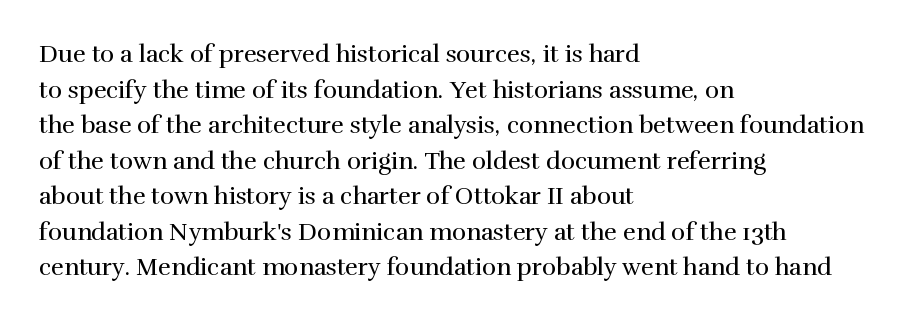
{"italic": "no", "bold": "no", "underline": "no", "align": "left", "line_spacing": "normal", "line_spacing_ratio": 1.48, "letter_spacing": "normal", "letter_spacing_em": 0.0, "glyph_px": 24}
